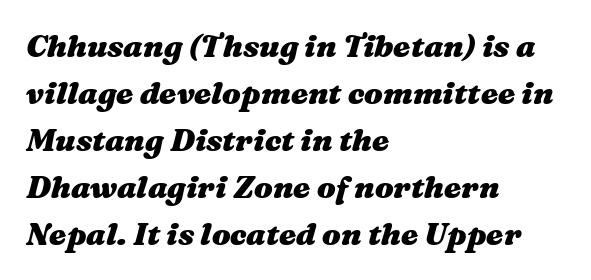
{"italic": "yes", "lean": "right", "slant_degrees": 16, "bold": "yes", "weight": "heavy", "width": "wide", "stroke_contrast": "medium", "x_height": "medium", "monospaced": "no", "underline": "no", "align": "left", "line_spacing": "normal", "line_spacing_ratio": 1.52, "letter_spacing": "normal", "letter_spacing_em": 0.0, "glyph_px": 31}
